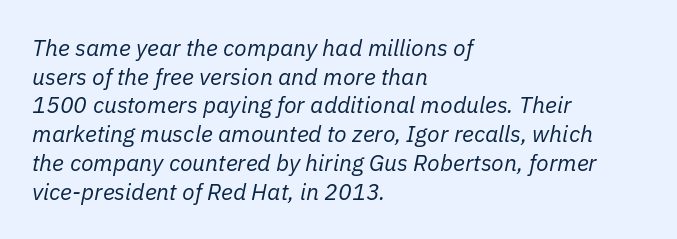
What's the leading like? Ordinary, nothing unusual. The rendering anchors every line to the left-hand side. Has an underline been added? It has not. Slant detected: the letters are inclined. A typesetter would call this zero additional tracking. The strokes are not fattened; the text isn't bold.
